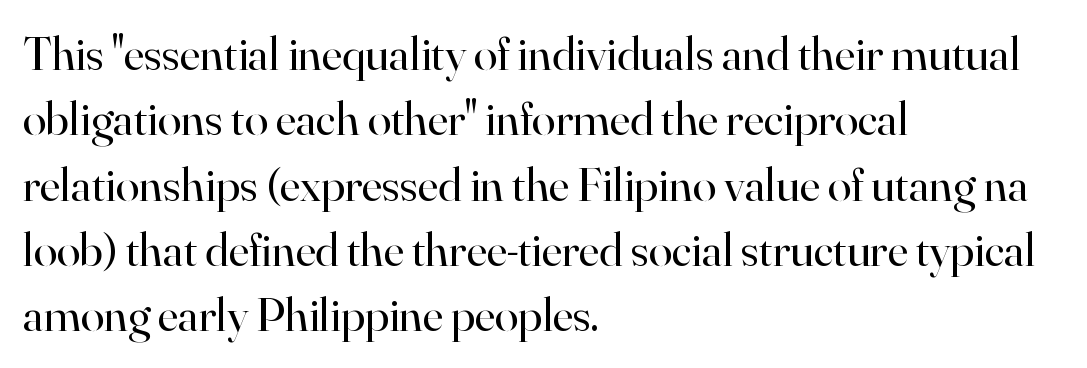
Does the leading feel generous? No, just average. Compared with a typical body face, this is equally light or lighter still. The face used here is rendered with its standard letterfit. Decoration check: the copy has no underline.
